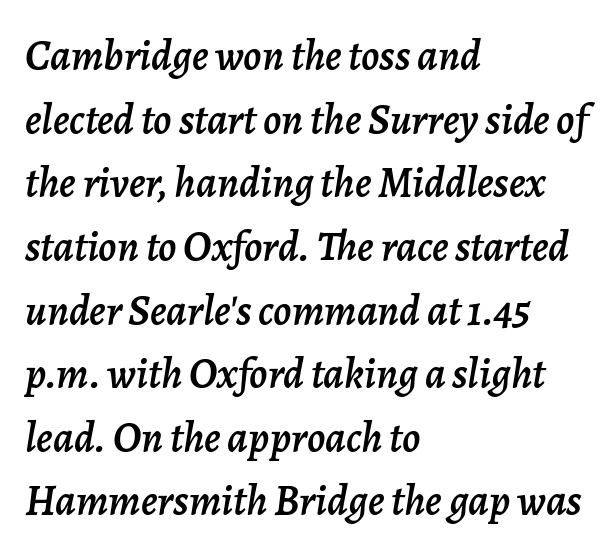
Q: Is the text italic (slanted)? A: Yes, it leans right by about 7 degrees.
Q: Is the text underlined? A: No.
Q: How is the paragraph aligned? A: Left-aligned.
Q: Is the spacing between letters normal or unusually wide? A: Normal.
Q: Is the spacing between lines tight, normal or loose? A: Normal.
Q: Width (condensed, normal, or wide)? A: Normal.
Q: Stroke contrast? A: Low.
Q: x-height? A: Medium.
Q: Monospaced? A: No.
